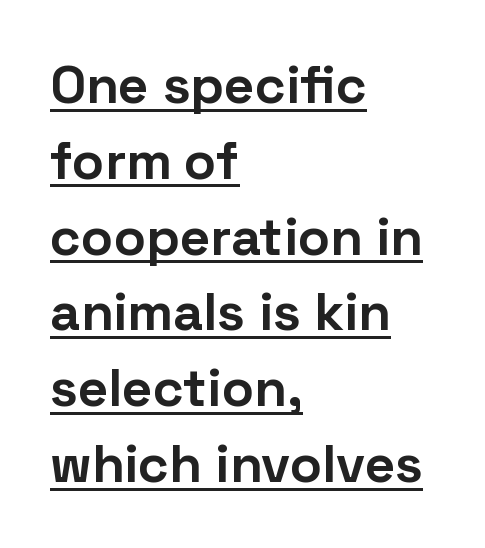
Q: Is the text bold? A: Yes.
Q: Is the text italic (slanted)? A: No, it is upright.
Q: Is the typeface a serif or a sans-serif typeface? A: Sans-serif.
Q: Is the text underlined? A: Yes.
Q: How is the paragraph aligned? A: Left-aligned.
Q: Is the spacing between letters normal or unusually wide? A: Normal.
Q: Is the spacing between lines tight, normal or loose? A: Normal.
Q: Width (condensed, normal, or wide)? A: Normal.
Q: Stroke contrast? A: Low.
Q: x-height? A: Medium.
Q: Monospaced? A: No.
